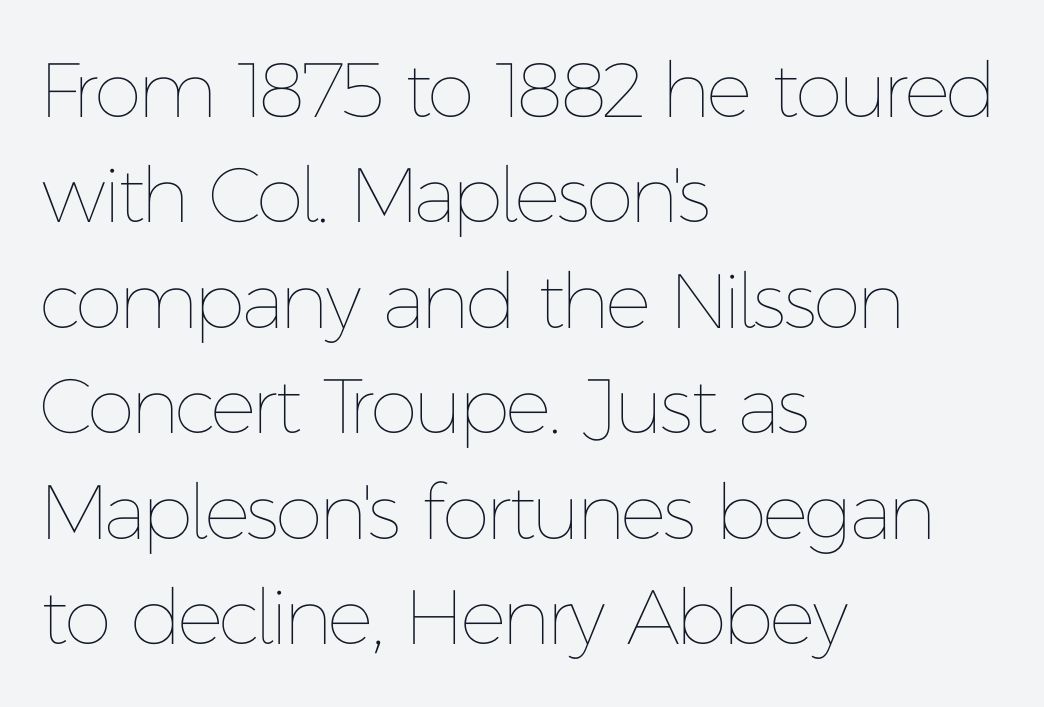
Short and long lines alike share a common starting point at left. The font's upright variant was chosen for this text. These lines sit exactly where default settings would place them. Decoration check: the copy has no underline. Varying glyph widths throughout — classic text-font behaviour.
